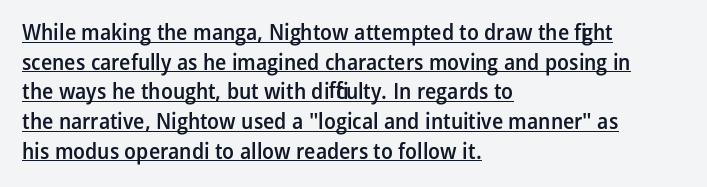
{"italic": "no", "bold": "semi", "underline": "yes", "align": "left", "line_spacing": "normal", "line_spacing_ratio": 1.29, "letter_spacing": "normal", "letter_spacing_em": 0.0, "glyph_px": 23}
